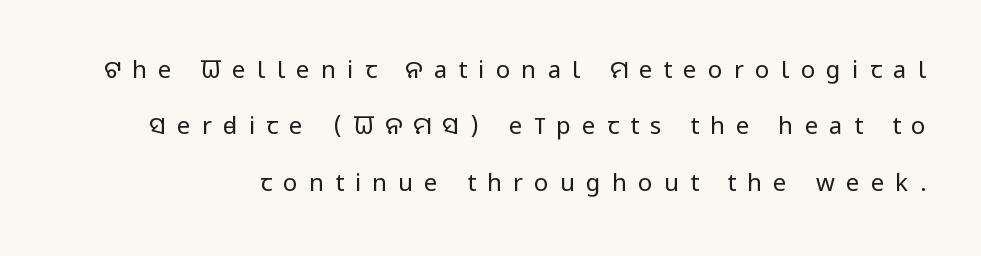
Q: Is the text bold? A: No.
Q: Is the text italic (slanted)? A: No, it is upright.
Q: Is the text underlined? A: No.
Q: Is the spacing between letters normal or unusually wide? A: Unusually wide.
Q: Is the spacing between lines tight, normal or loose? A: Loose.
